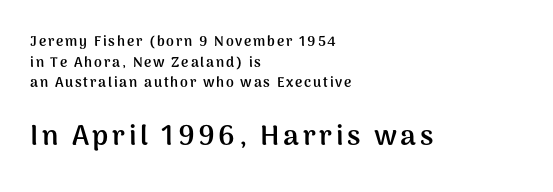
The image shows 28 px semibold sans-serif type, upright; set left-aligned, normal line spacing (1.47x), not underlined; the second (bottom) block is 2.0x larger; medium stroke contrast and a medium x-height.
